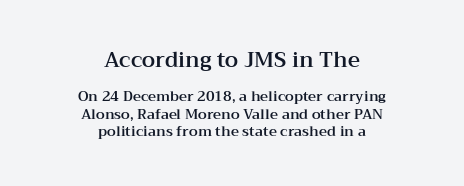
Q: Is the text italic (slanted)? A: No, it is upright.
Q: Is the text underlined? A: No.
Q: How is the paragraph aligned? A: Centered.
Q: Is the spacing between letters normal or unusually wide? A: Normal.
Q: Is the spacing between lines tight, normal or loose? A: Normal.
Q: Which block of text is set in a larger size, the first (top) or the second (bottom)? A: The first (top) one.
